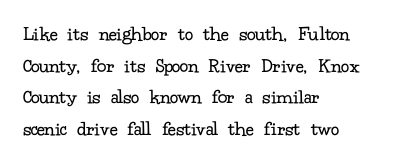
The image shows 21 px text type, upright; set left-aligned, normal line spacing (1.51x), normal letter spacing, not underlined.
